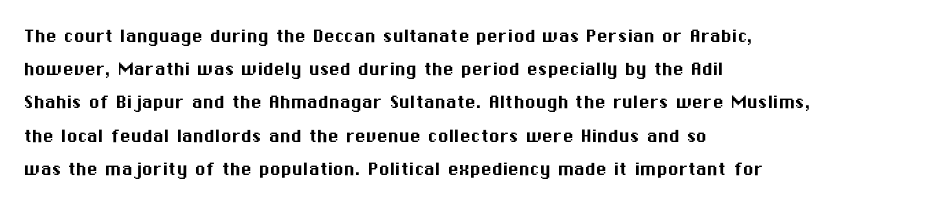
These lines keep a tight, regular rhythm from letter to letter. Vertical spacing — default. No word sits above an underline. The setting favours the left margin, as ordinary paragraphs usually do. The font's upright variant was chosen for this text.
